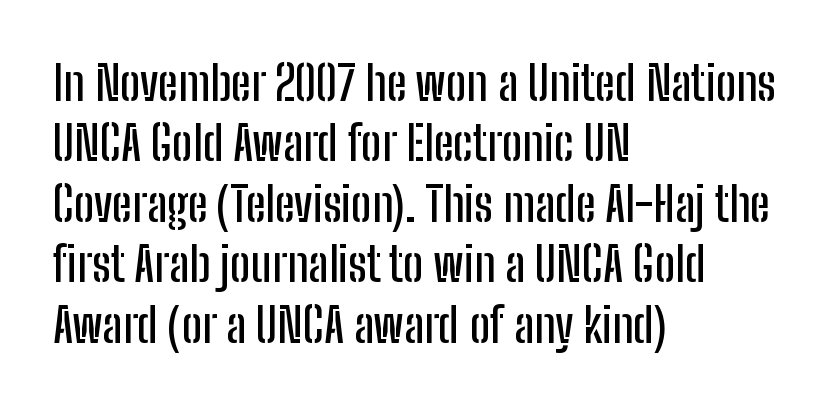
{"serif": "no", "italic": "no", "width": "condensed", "stroke_contrast": "low", "x_height": "medium", "monospaced": "no", "underline": "no", "align": "left", "line_spacing": "normal", "line_spacing_ratio": 1.26, "letter_spacing": "normal", "letter_spacing_em": 0.0, "glyph_px": 48}
